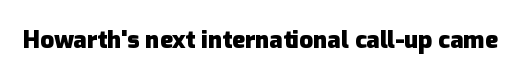
Q: Is the text bold? A: Yes.
Q: Is the text italic (slanted)? A: No, it is upright.
Q: Is the text underlined? A: No.
Q: Is the spacing between letters normal or unusually wide? A: Normal.
